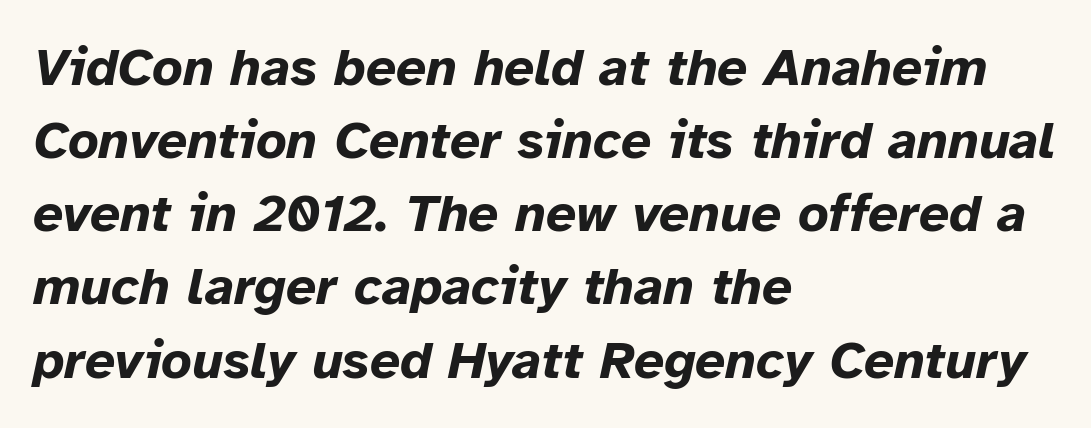
{"italic": "yes", "lean": "right", "slant_degrees": 12, "bold": "yes", "weight": "bold", "width": "normal", "stroke_contrast": "low", "x_height": "medium", "monospaced": "no", "underline": "no", "align": "left", "line_spacing": "normal", "line_spacing_ratio": 1.38, "letter_spacing": "normal", "letter_spacing_em": 0.0, "glyph_px": 53}
